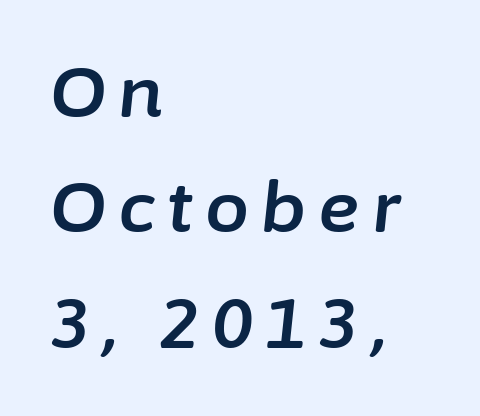
Q: Is the text italic (slanted)? A: Yes, it leans right by about 6 degrees.
Q: Is the text underlined? A: No.
Q: How is the paragraph aligned? A: Left-aligned.
Q: Is the spacing between lines tight, normal or loose? A: Normal.
Q: Width (condensed, normal, or wide)? A: Normal.
Q: Stroke contrast? A: Low.
Q: x-height? A: Medium.
Q: Monospaced? A: No.
